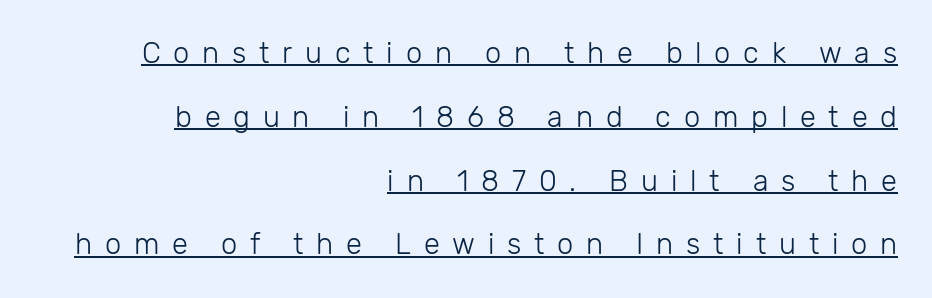
Serifs: no, the terminals of the letterforms are clean. Underlined type. Interline gaps are noticeably wide in this sample. On a weight scale, this lands at 450 or below.
